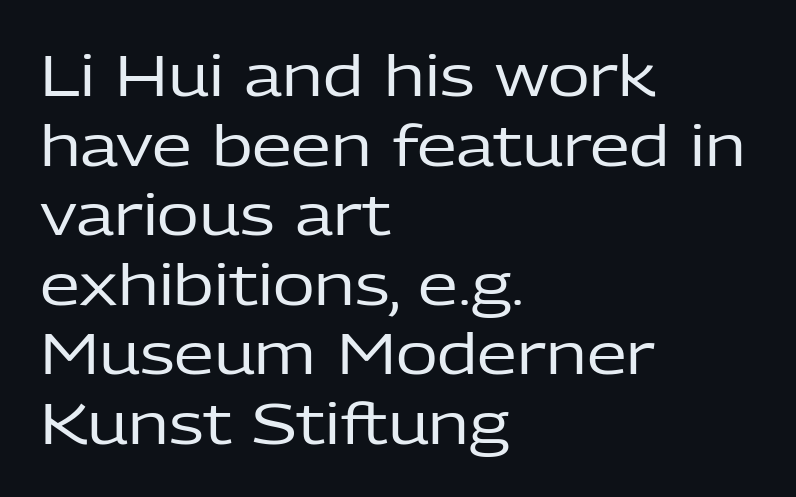
Q: Is the text bold? A: No.
Q: Is the text italic (slanted)? A: No, it is upright.
Q: Is the typeface a serif or a sans-serif typeface? A: Sans-serif.
Q: Is the text underlined? A: No.
Q: How is the paragraph aligned? A: Left-aligned.
Q: Is the spacing between letters normal or unusually wide? A: Normal.
Q: Width (condensed, normal, or wide)? A: Normal.
Q: Stroke contrast? A: Low.
Q: x-height? A: Medium.
Q: Monospaced? A: No.
